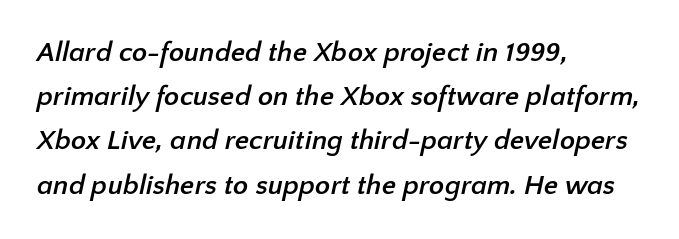
{"serif": "no", "bold": "yes", "weight": "semibold", "width": "normal", "stroke_contrast": "low", "x_height": "medium", "monospaced": "no", "underline": "no", "align": "left", "line_spacing": "normal", "line_spacing_ratio": 1.58, "letter_spacing": "normal", "letter_spacing_em": 0.0, "glyph_px": 28}
